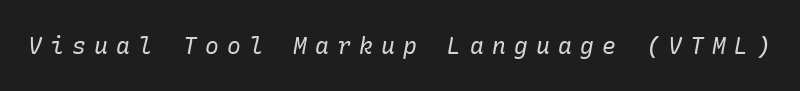
Q: Is the text bold? A: No.
Q: Is the text italic (slanted)? A: Yes, it leans right by about 10 degrees.
Q: Is the text underlined? A: No.
Q: Is the spacing between letters normal or unusually wide? A: Unusually wide.
